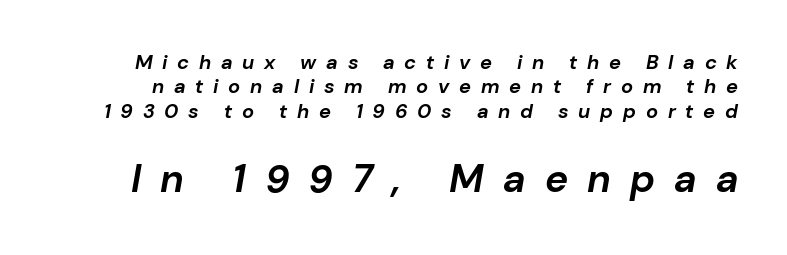
{"italic": "yes", "lean": "right", "slant_degrees": 10, "bold": "yes", "weight": "bold", "width": "normal", "stroke_contrast": "low", "x_height": "medium", "monospaced": "no", "underline": "no", "line_spacing_ratio": 1.22, "letter_spacing": "wide", "letter_spacing_em": 0.49, "larger_block": "second", "size_ratio": 1.95, "glyph_px": 39}
